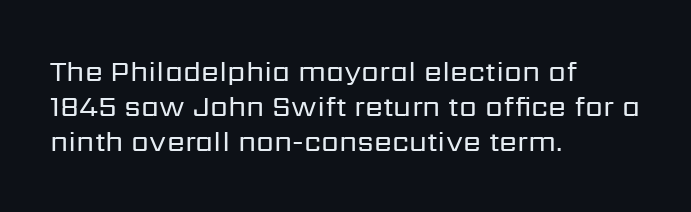
The image shows 29 px regular-weight sans-serif type, upright; set left-aligned, line spacing 1.2x, normal letter spacing, not underlined; low stroke contrast and a medium x-height.
